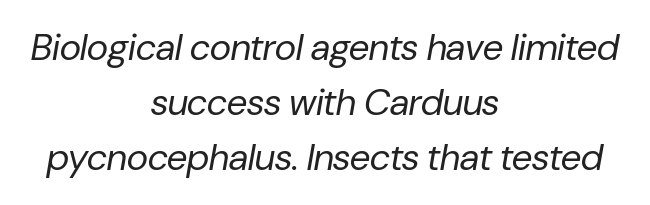
The setting favours the middle, as headings and verse often do. Bare-footed words on every line. The strokes carry an ordinary text weight at most. The line-height multiplier appears to be the usual default. There's an unmistakable incline to the writing here. The passage shown has conventional tracking throughout.
